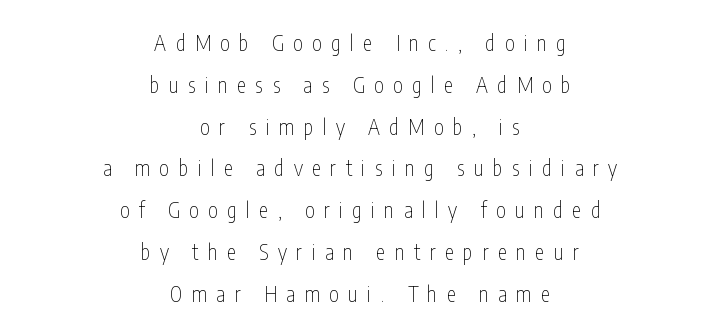
{"italic": "no", "bold": "no", "underline": "no", "align": "center", "line_spacing": "loose", "line_spacing_ratio": 1.99, "letter_spacing": "wide", "letter_spacing_em": 0.45, "glyph_px": 21}
